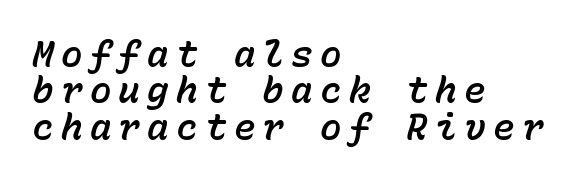
Q: Is the text italic (slanted)? A: Yes, it leans right by about 15 degrees.
Q: Is the text underlined? A: No.
Q: How is the paragraph aligned? A: Left-aligned.
Q: Is the spacing between letters normal or unusually wide? A: Unusually wide.
Q: Is the spacing between lines tight, normal or loose? A: Tight.
Q: Width (condensed, normal, or wide)? A: Normal.
Q: Stroke contrast? A: Low.
Q: x-height? A: Medium.
Q: Monospaced? A: Yes.
